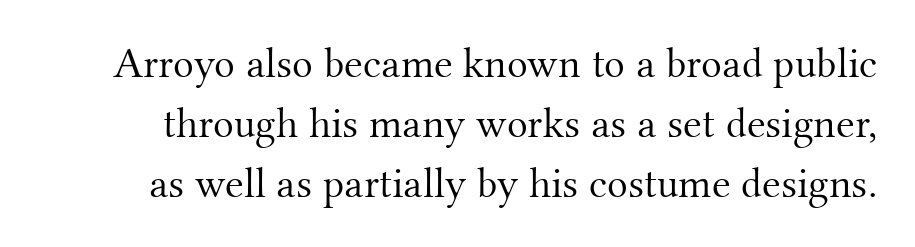
Q: Is the text bold? A: No.
Q: Is the text italic (slanted)? A: No, it is upright.
Q: Is the typeface a serif or a sans-serif typeface? A: Serif.
Q: Is the text underlined? A: No.
Q: Is the spacing between letters normal or unusually wide? A: Normal.
Q: Is the spacing between lines tight, normal or loose? A: Normal.
Q: Width (condensed, normal, or wide)? A: Normal.
Q: Stroke contrast? A: Medium.
Q: x-height? A: Small.
Q: Monospaced? A: No.
